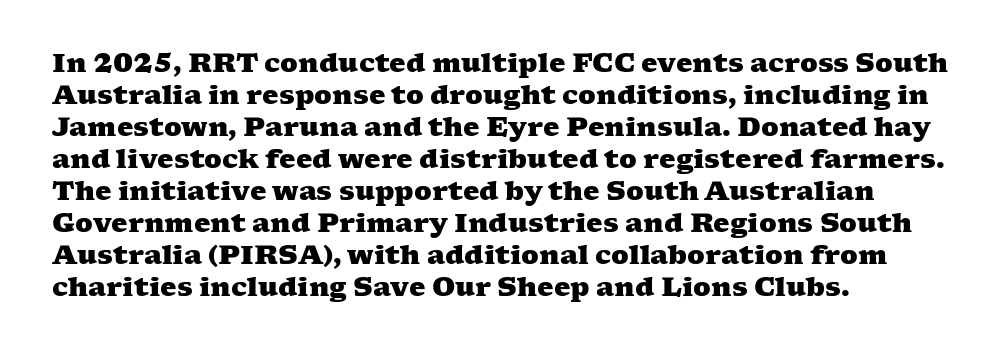
The space beneath each line is pristine and unruled. The compositor pushed each line to the left boundary. No extra tracking has been applied to these lines. Heavy, bold letterforms.
